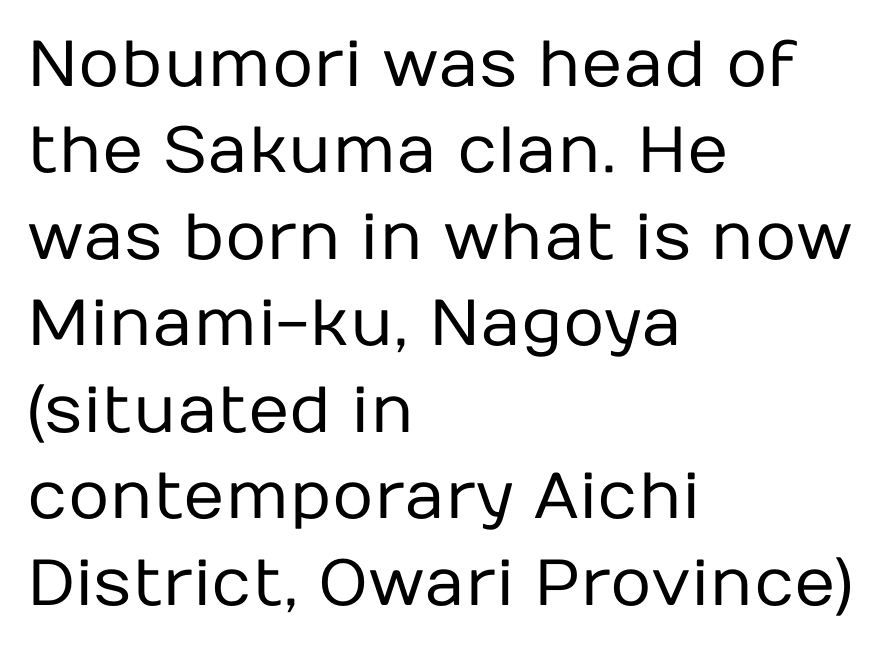
{"serif": "no", "italic": "no", "bold": "no", "weight": "regular", "width": "normal", "stroke_contrast": "low", "x_height": "medium", "monospaced": "no", "underline": "no", "align": "left", "line_spacing": "normal", "line_spacing_ratio": 1.33, "letter_spacing": "normal", "letter_spacing_em": 0.0, "glyph_px": 65}
